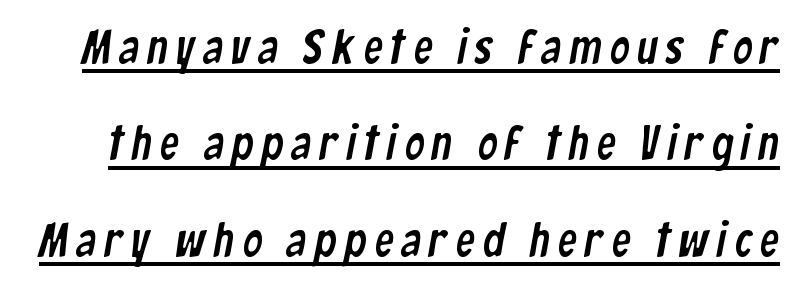
Q: Is the typeface a serif or a sans-serif typeface? A: Sans-serif.
Q: Is the text underlined? A: Yes.
Q: Is the spacing between lines tight, normal or loose? A: Loose.
Q: Width (condensed, normal, or wide)? A: Condensed.
Q: Stroke contrast? A: Low.
Q: x-height? A: Medium.
Q: Monospaced? A: No.
